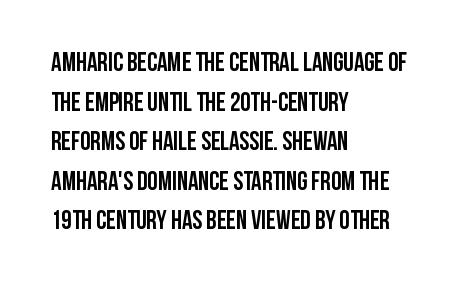
Line spacing here is normal. Words float on clear page, feet unadorned. Each glyph is drawn with heavy, bold strokes. There is no visible air inserted between adjacent glyphs. These lines are set flush left with a ragged right edge. This is roman type, the default non-slanted kind.
